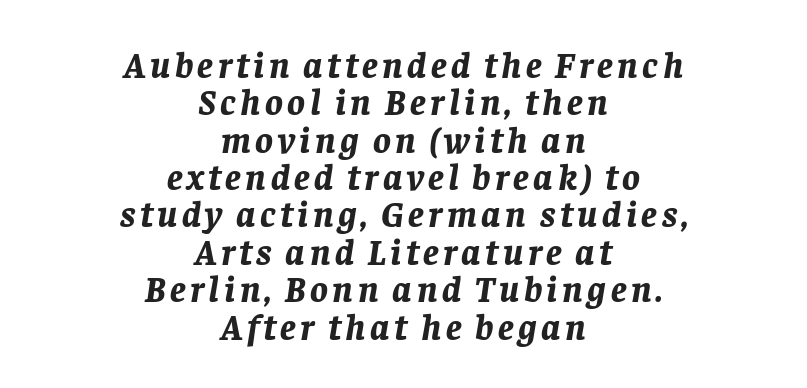
Q: Is the text bold? A: Yes.
Q: Is the text italic (slanted)? A: Yes, it leans right by about 8 degrees.
Q: Is the text underlined? A: No.
Q: How is the paragraph aligned? A: Centered.
Q: Is the spacing between lines tight, normal or loose? A: Tight.
Q: Width (condensed, normal, or wide)? A: Normal.
Q: Stroke contrast? A: Low.
Q: x-height? A: Large.
Q: Monospaced? A: No.
